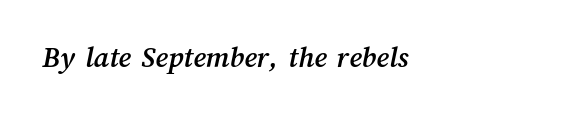
The image shows 31 px text type; set left-aligned, normal letter spacing, not underlined; medium stroke contrast and a medium x-height.
